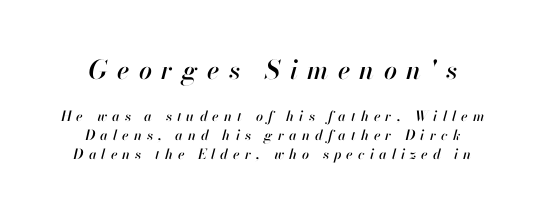
{"italic": "yes", "lean": "right", "slant_degrees": 13, "underline": "no", "align": "center", "line_spacing": "normal", "line_spacing_ratio": 1.35, "letter_spacing": "wide", "letter_spacing_em": 0.36, "larger_block": "first", "size_ratio": 1.86, "glyph_px": 26}
